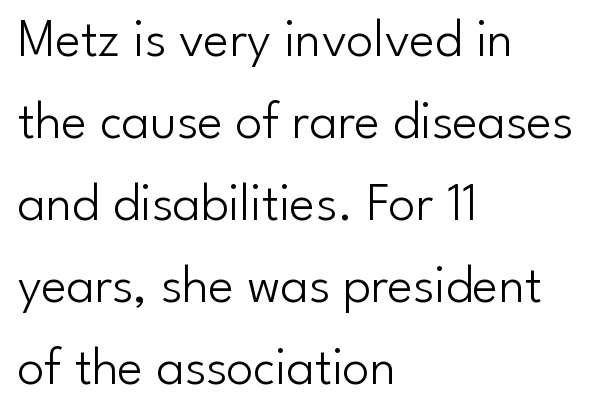
Q: Is the text bold? A: No.
Q: Is the text italic (slanted)? A: No, it is upright.
Q: Is the typeface a serif or a sans-serif typeface? A: Sans-serif.
Q: Is the text underlined? A: No.
Q: How is the paragraph aligned? A: Left-aligned.
Q: Is the spacing between letters normal or unusually wide? A: Normal.
Q: Is the spacing between lines tight, normal or loose? A: Normal.
Q: Width (condensed, normal, or wide)? A: Normal.
Q: Stroke contrast? A: Low.
Q: x-height? A: Small.
Q: Monospaced? A: No.
